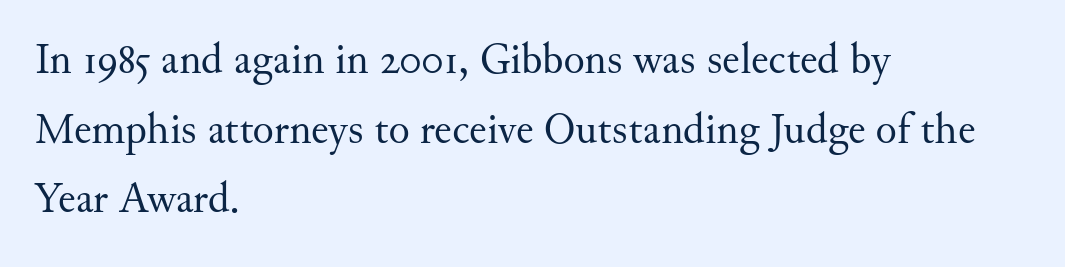
The image shows 44 px regular-weight serif type, upright; set left-aligned, normal line spacing (1.58x), normal letter spacing, not underlined; medium stroke contrast and a small x-height.
